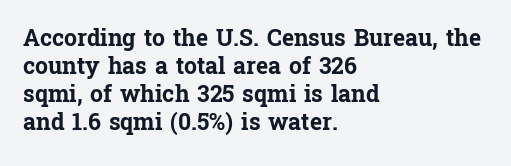
Q: Is the text bold? A: Yes.
Q: Is the text italic (slanted)? A: No, it is upright.
Q: Is the text underlined? A: No.
Q: How is the paragraph aligned? A: Left-aligned.
Q: Is the spacing between letters normal or unusually wide? A: Normal.
